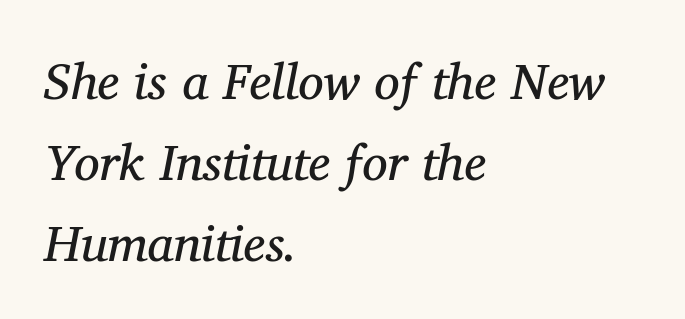
The rendering shows small feet on the letterforms — a serif design. The weight would be labelled regular, book, light, or lighter still. This rendering features lettering with no underline. The passage shown is typed in a proportional face where columns would drift.
